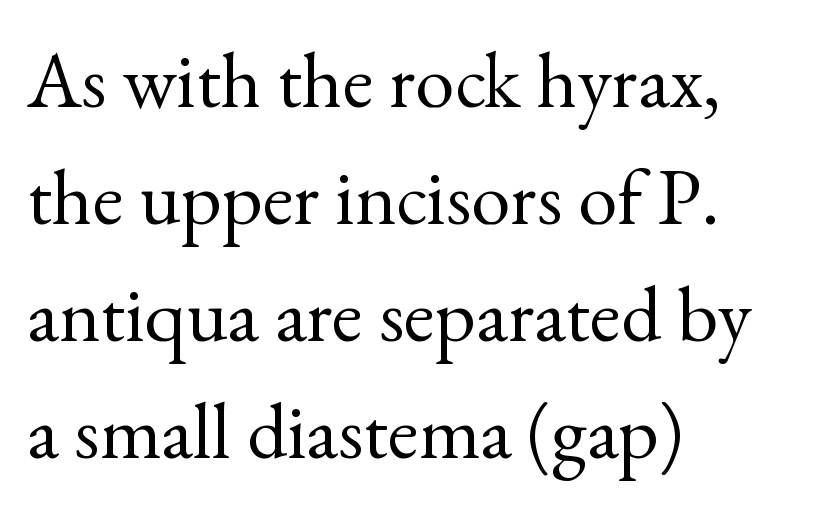
Q: Is the text bold? A: No.
Q: Is the text italic (slanted)? A: No, it is upright.
Q: Is the typeface a serif or a sans-serif typeface? A: Serif.
Q: Is the text underlined? A: No.
Q: How is the paragraph aligned? A: Left-aligned.
Q: Is the spacing between letters normal or unusually wide? A: Normal.
Q: Is the spacing between lines tight, normal or loose? A: Normal.
Q: Width (condensed, normal, or wide)? A: Normal.
Q: x-height? A: Small.
Q: Monospaced? A: No.
